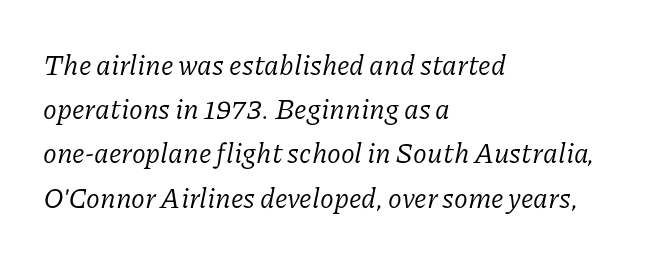
The image shows 28 px regular-weight serif type, italic (leaning right); set left-aligned, normal line spacing (1.58x), normal letter spacing, not underlined; low stroke contrast and a medium x-height.
